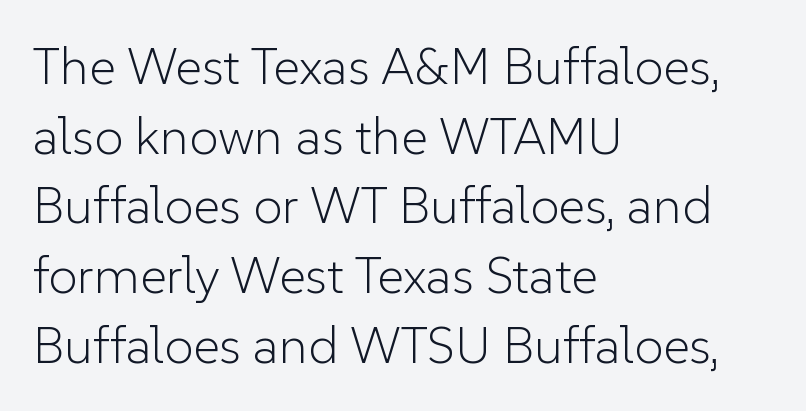
The image shows 52 px light sans-serif type, upright; set left-aligned, normal line spacing (1.34x), normal letter spacing, not underlined; low stroke contrast and a medium x-height.
